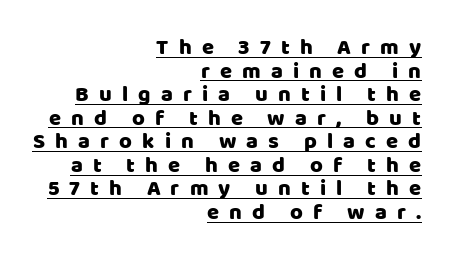
Q: Is the text italic (slanted)? A: No, it is upright.
Q: Is the text underlined? A: Yes.
Q: How is the paragraph aligned? A: Right-aligned.
Q: Is the spacing between letters normal or unusually wide? A: Unusually wide.
Q: Is the spacing between lines tight, normal or loose? A: Tight.
